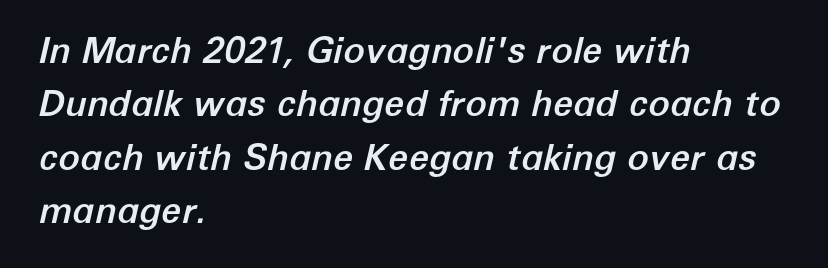
Q: Is the text italic (slanted)? A: Yes, it leans right by about 12 degrees.
Q: Is the text underlined? A: No.
Q: How is the paragraph aligned? A: Left-aligned.
Q: Is the spacing between letters normal or unusually wide? A: Normal.
Q: Is the spacing between lines tight, normal or loose? A: Normal.
Q: Width (condensed, normal, or wide)? A: Normal.
Q: Stroke contrast? A: Low.
Q: x-height? A: Medium.
Q: Monospaced? A: No.
